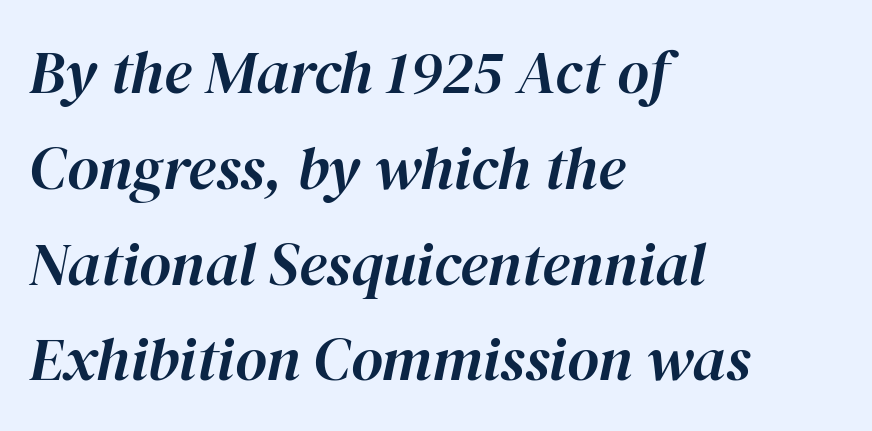
{"italic": "yes", "lean": "right", "slant_degrees": 12, "width": "normal", "stroke_contrast": "high", "x_height": "medium", "monospaced": "no", "underline": "no", "align": "left", "line_spacing": "normal", "line_spacing_ratio": 1.57, "letter_spacing": "normal", "letter_spacing_em": 0.0, "glyph_px": 61}
